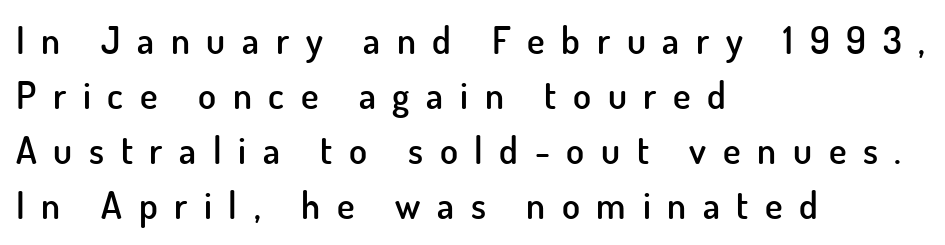
The image shows 37 px semibold sans-serif type, upright; set left-aligned, normal line spacing (1.49x), unusually wide letter spacing (+0.45 em), not underlined; low stroke contrast and a small x-height.
